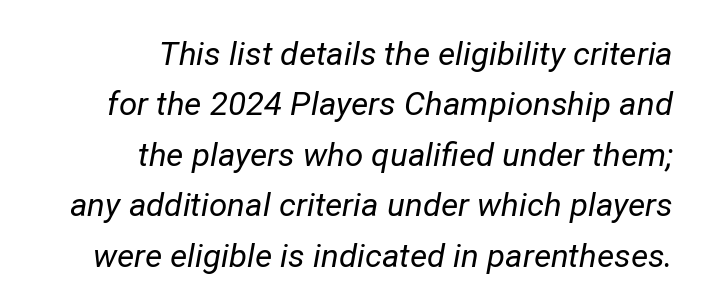
{"italic": "yes", "lean": "right", "slant_degrees": 12, "bold": "no", "weight": "regular", "width": "normal", "stroke_contrast": "low", "x_height": "medium", "monospaced": "no", "underline": "no", "align": "right", "line_spacing": "normal", "line_spacing_ratio": 1.53, "letter_spacing": "normal", "letter_spacing_em": 0.0, "glyph_px": 33}
